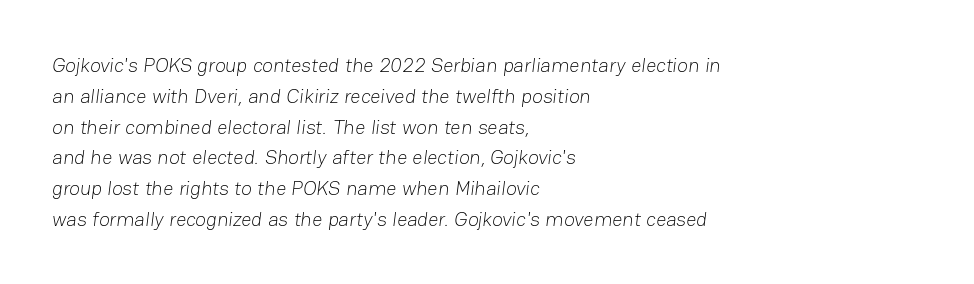
A bare baseline throughout the passage. The line-height multiplier appears to be the usual default. Is the block centered? No — it sits flush against the left margin. The gaps between neighbouring characters are ordinary and unremarkable.
